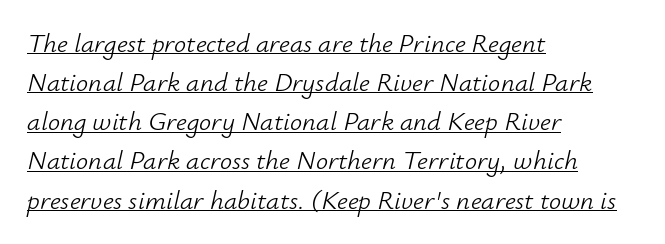
The image shows 27 px text type, italic (leaning right); set left-aligned, normal line spacing (1.45x), normal letter spacing, underlined.
